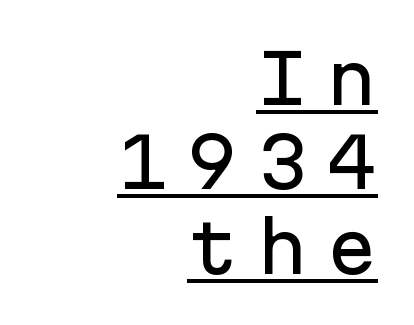
{"serif": "no", "italic": "no", "width": "normal", "stroke_contrast": "low", "x_height": "medium", "monospaced": "yes", "underline": "yes", "align": "right", "line_spacing_ratio": 1.24, "letter_spacing": "wide", "letter_spacing_em": 0.27, "glyph_px": 68}
